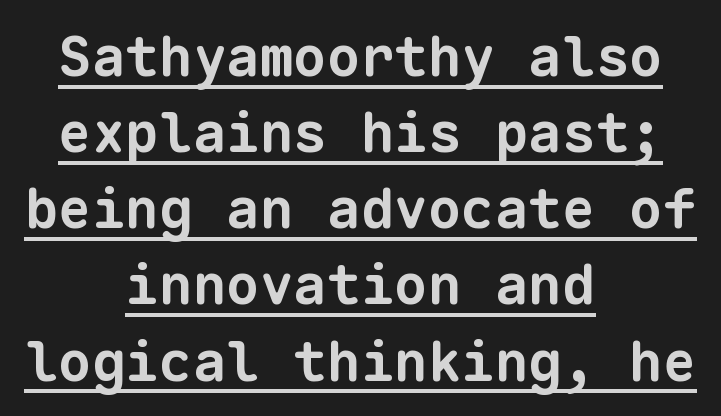
Q: Is the text bold? A: Yes.
Q: Is the typeface a serif or a sans-serif typeface? A: Sans-serif.
Q: Is the text underlined? A: Yes.
Q: How is the paragraph aligned? A: Centered.
Q: Is the spacing between letters normal or unusually wide? A: Normal.
Q: Is the spacing between lines tight, normal or loose? A: Normal.
Q: Width (condensed, normal, or wide)? A: Normal.
Q: Stroke contrast? A: Low.
Q: x-height? A: Medium.
Q: Monospaced? A: Yes.
